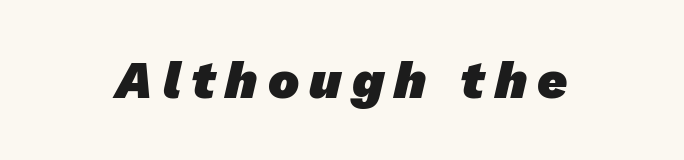
The passage shown has open, widely tracked lettering throughout. The typesetting leans heavy: a genuine bold. Honestly, there is no underline to notice here at all. The passage shown is typed in a proportional face where columns would drift. A typesetter would label this face a sans.
